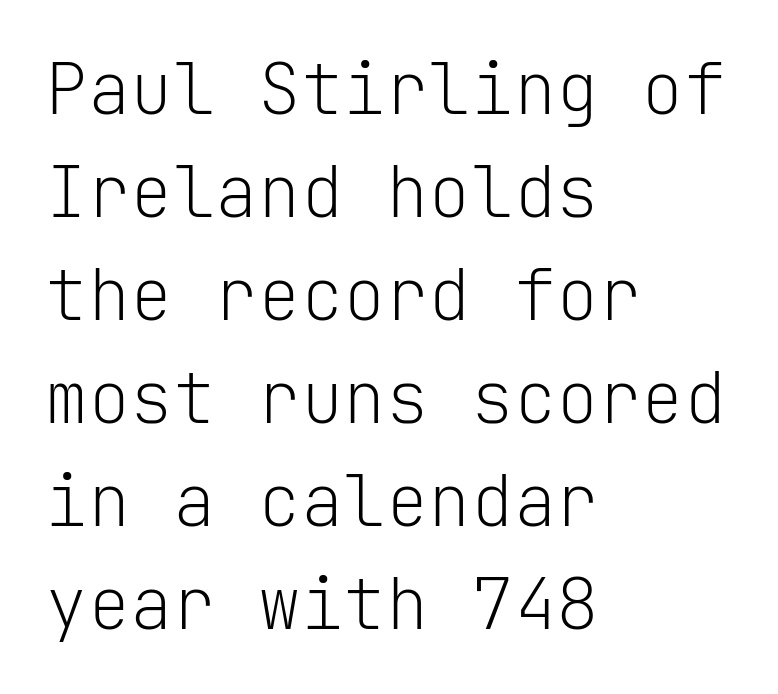
{"serif": "no", "italic": "no", "bold": "no", "weight": "light", "width": "normal", "stroke_contrast": "low", "x_height": "medium", "monospaced": "yes", "underline": "no", "align": "left", "line_spacing": "normal", "line_spacing_ratio": 1.45, "letter_spacing": "normal", "letter_spacing_em": 0.0, "glyph_px": 71}
